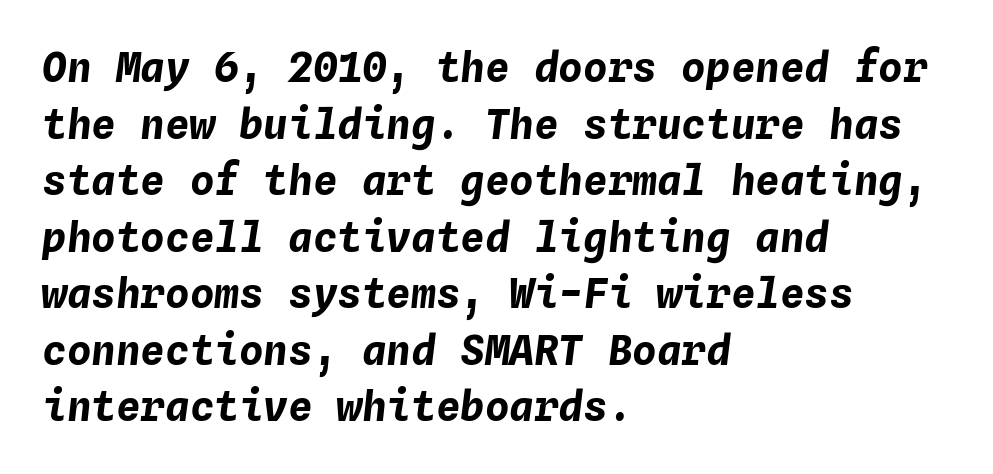
{"italic": "yes", "lean": "right", "slant_degrees": 4, "bold": "yes", "weight": "bold", "width": "normal", "stroke_contrast": "low", "x_height": "medium", "monospaced": "yes", "underline": "no", "align": "left", "line_spacing": "normal", "line_spacing_ratio": 1.38, "letter_spacing": "normal", "letter_spacing_em": 0.0, "glyph_px": 41}
